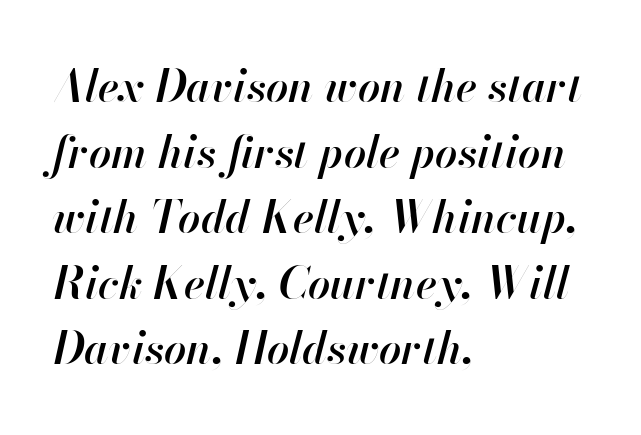
The image shows 44 px semibold type, italic (leaning right); set left-aligned, normal line spacing (1.49x), normal letter spacing, not underlined; high stroke contrast and a small x-height.
